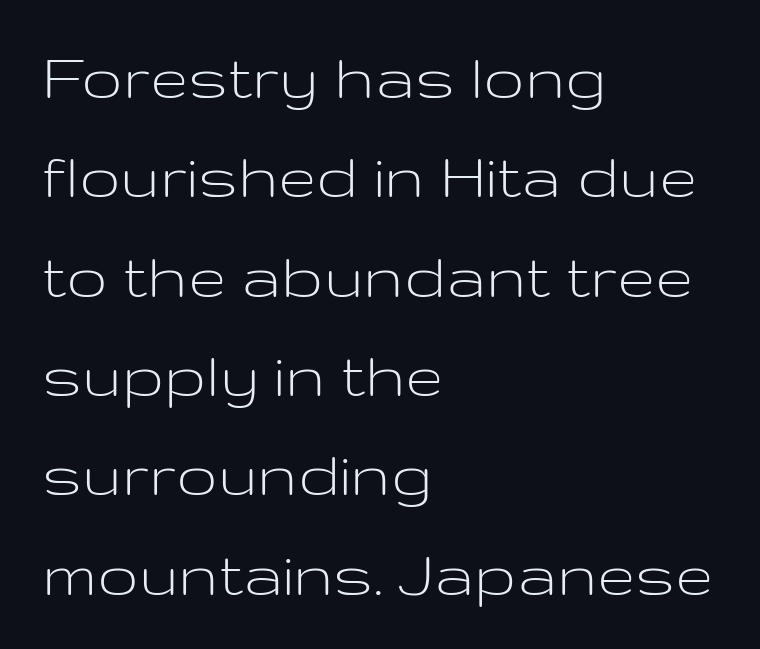
Q: Is the text bold? A: No.
Q: Is the text italic (slanted)? A: No, it is upright.
Q: Is the typeface a serif or a sans-serif typeface? A: Sans-serif.
Q: Is the text underlined? A: No.
Q: How is the paragraph aligned? A: Left-aligned.
Q: Is the spacing between letters normal or unusually wide? A: Normal.
Q: Is the spacing between lines tight, normal or loose? A: Normal.
Q: Width (condensed, normal, or wide)? A: Wide.
Q: Stroke contrast? A: Low.
Q: x-height? A: Medium.
Q: Monospaced? A: No.
